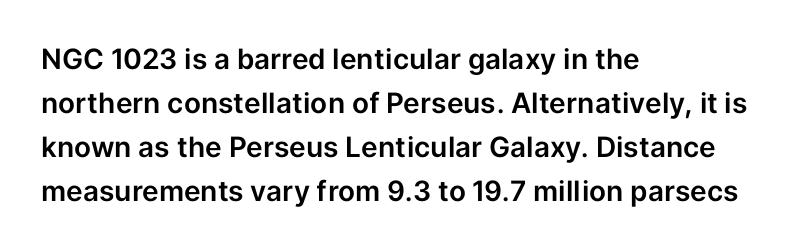
{"serif": "no", "italic": "no", "width": "normal", "stroke_contrast": "low", "x_height": "medium", "monospaced": "no", "underline": "no", "align": "left", "line_spacing": "normal", "line_spacing_ratio": 1.57, "letter_spacing": "normal", "letter_spacing_em": 0.0, "glyph_px": 28}
